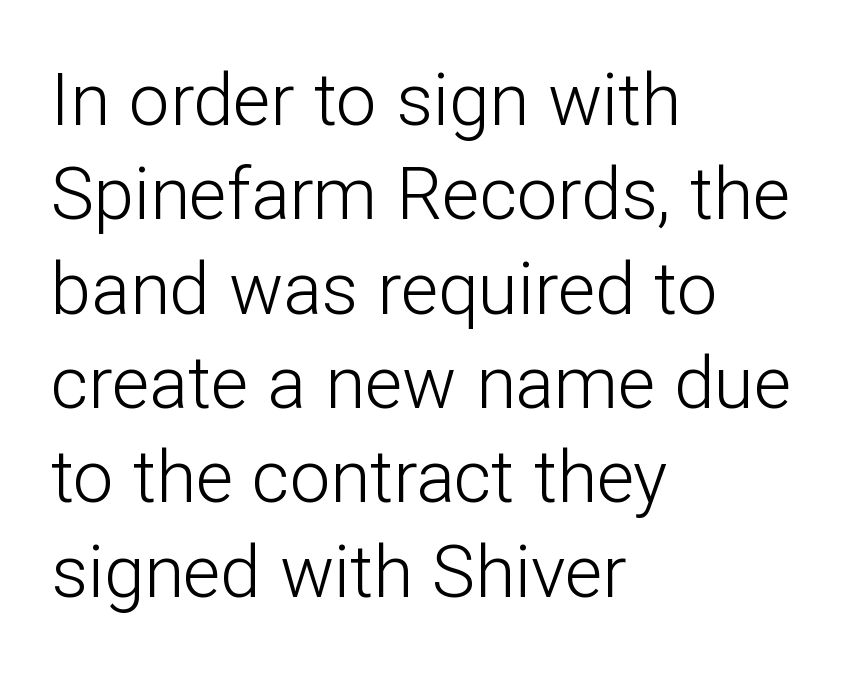
Q: Is the text bold? A: No.
Q: Is the text italic (slanted)? A: No, it is upright.
Q: Is the typeface a serif or a sans-serif typeface? A: Sans-serif.
Q: Is the text underlined? A: No.
Q: How is the paragraph aligned? A: Left-aligned.
Q: Is the spacing between letters normal or unusually wide? A: Normal.
Q: Is the spacing between lines tight, normal or loose? A: Normal.
Q: Width (condensed, normal, or wide)? A: Normal.
Q: Stroke contrast? A: Low.
Q: x-height? A: Medium.
Q: Monospaced? A: No.
